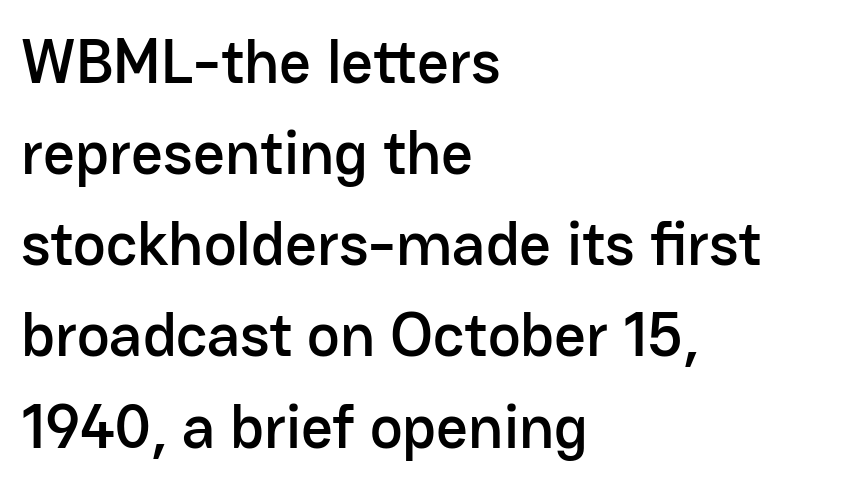
The image shows 62 px sans-serif type, upright; set left-aligned, normal line spacing (1.47x), normal letter spacing, not underlined; low stroke contrast and a medium x-height.
